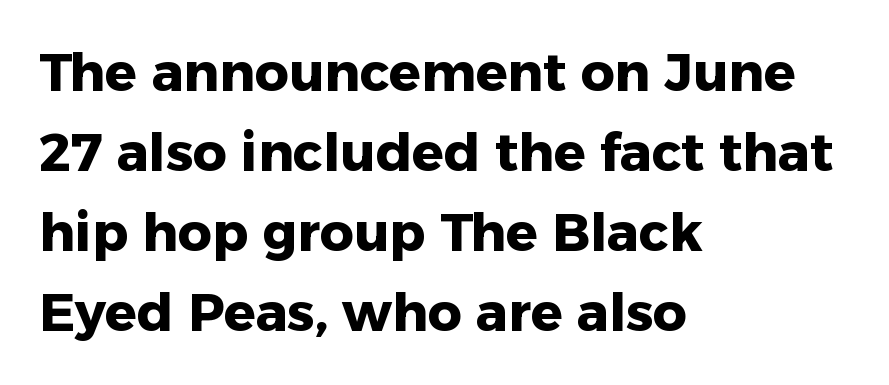
Decoration check: the copy has no underline. This sample is left-justified, so line endings fall wherever the words run out. The face used here is rendered with its standard letterfit. Unlike a traditional serif, this face leaves its strokes unadorned.
